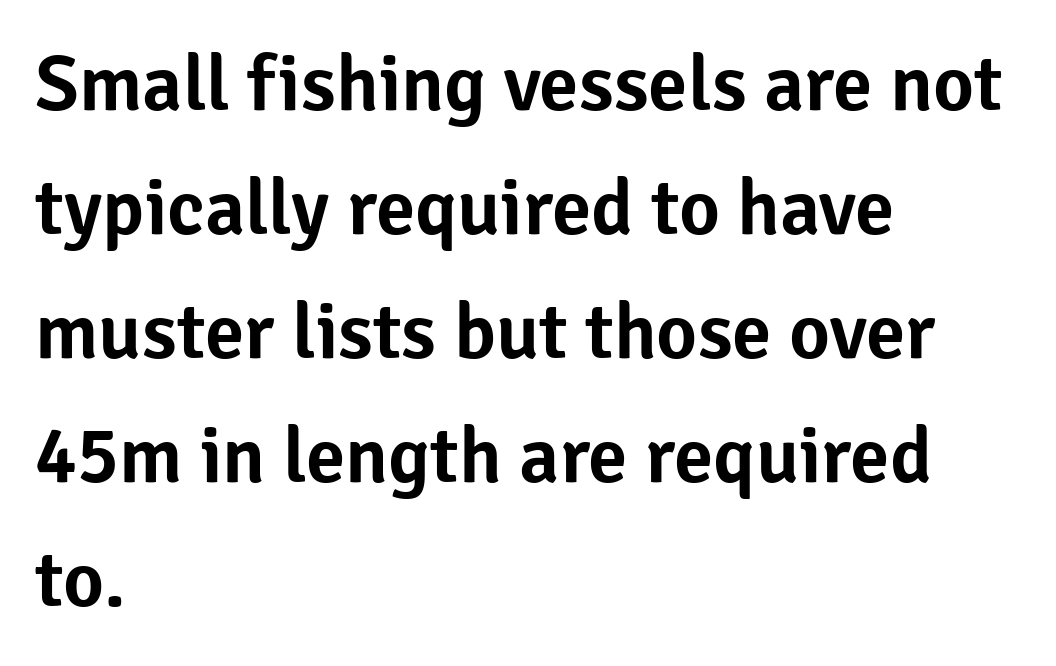
Is the letter spacing exaggerated? No — it looks like the ordinary default. If you drew a ruler down the left edge, every line would touch it. No feet cap the strokes, marking this as sans-serif type. Regarding leading, the lines here are spaced in the standard way. No italicization has been applied; the sample stays upright. Each row of text sits above clean, open space.
